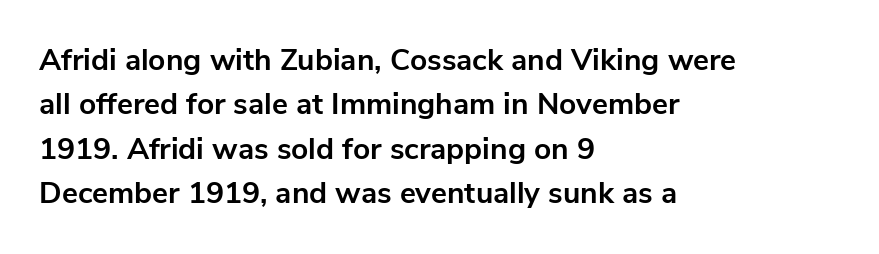
Q: Is the text bold? A: Yes.
Q: Is the text italic (slanted)? A: No, it is upright.
Q: Is the typeface a serif or a sans-serif typeface? A: Sans-serif.
Q: Is the text underlined? A: No.
Q: How is the paragraph aligned? A: Left-aligned.
Q: Is the spacing between letters normal or unusually wide? A: Normal.
Q: Is the spacing between lines tight, normal or loose? A: Normal.
Q: Width (condensed, normal, or wide)? A: Normal.
Q: Stroke contrast? A: Low.
Q: x-height? A: Medium.
Q: Monospaced? A: No.
